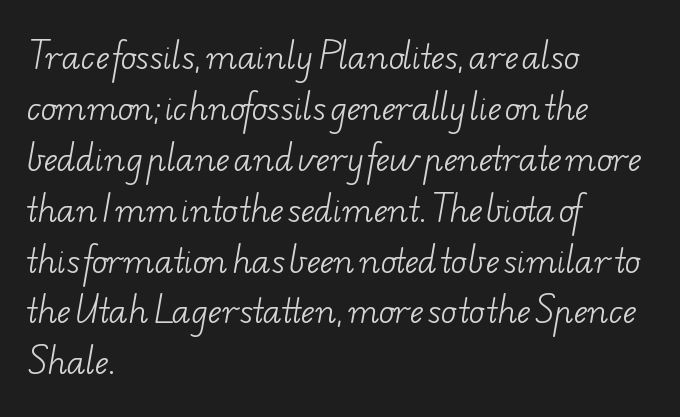
How would I describe the line gaps? Plain and ordinary. Reading down the block, your eye returns to a fixed left position each line. A serif font was chosen for this passage. The passage shown is typed in a proportional face where columns would drift. Is this a heavy cut? Hardly; it is regular or lighter. The rendering keeps characters at their native spacing.
